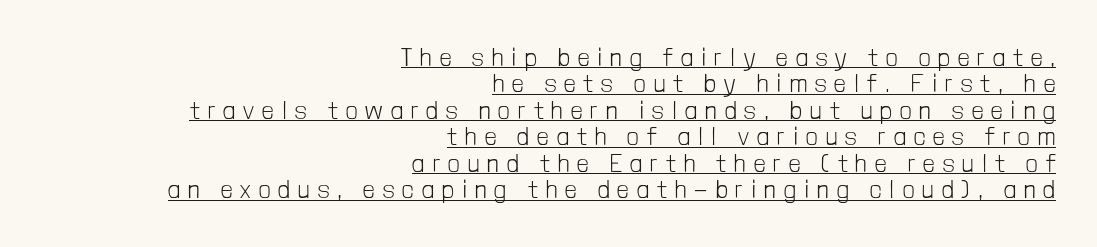
Italic: no, the glyphs are upright roman. Weight class: somewhere from thin through regular. You can see a thin bar hugging the bottom of the glyphs. Each new line begins almost immediately beneath the previous one. Line ends are locked; line starts wander.
